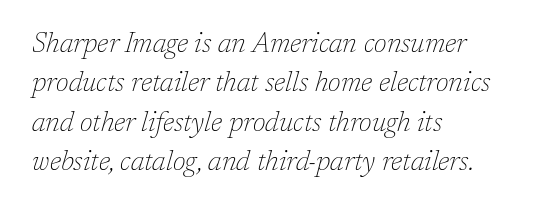
Q: Is the text bold? A: No.
Q: Is the text italic (slanted)? A: Yes, it leans right by about 17 degrees.
Q: Is the text underlined? A: No.
Q: How is the paragraph aligned? A: Left-aligned.
Q: Is the spacing between letters normal or unusually wide? A: Normal.
Q: Is the spacing between lines tight, normal or loose? A: Normal.
